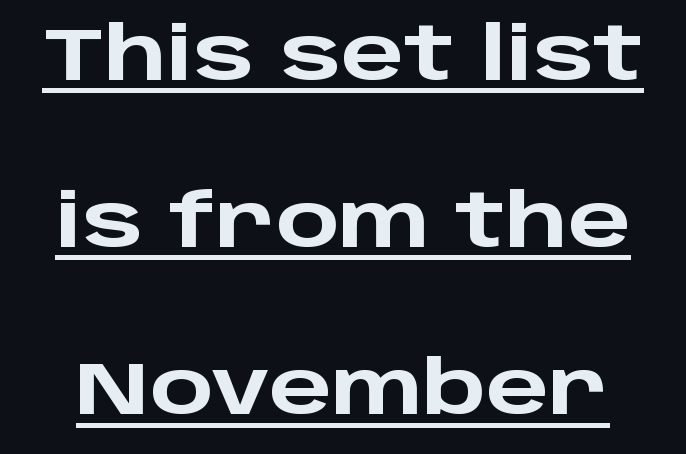
The designer dialed line spacing up above the default. The glyphs in this specimen are sans serif. Do the letters lean? They stand straight. The typesetter has applied underlining to the passage shown. Emphasis by weight is at full strength: bold.
